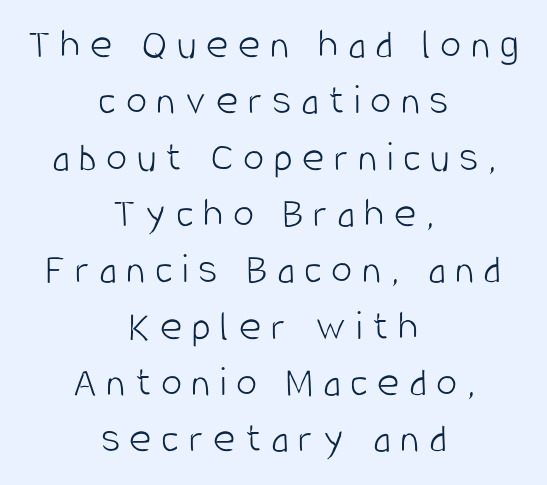
The image shows 43 px light, condensed sans-serif type, upright; set centered, normal line spacing (1.31x), unusually wide letter spacing (+0.22 em), not underlined; low stroke contrast and a large x-height.
